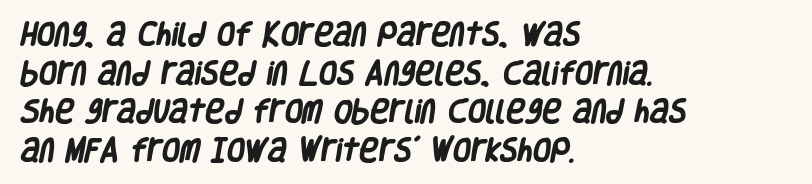
The string is rendered with underlining switched off. Caption: bold face, heavy strokes. The rendering uses a moderate line-height, typical for paragraphs. The gaps between neighbouring characters are ordinary and unremarkable. Every row of glyphs begins at an identical x-position on the left.
